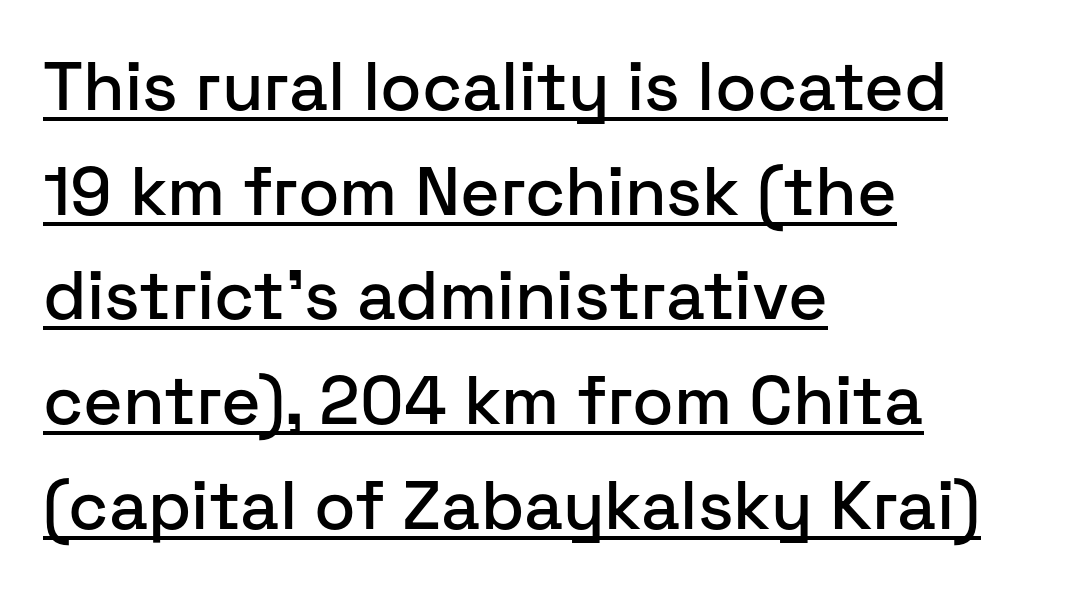
{"serif": "no", "italic": "no", "width": "normal", "stroke_contrast": "low", "x_height": "medium", "monospaced": "no", "underline": "yes", "align": "left", "line_spacing": "normal", "line_spacing_ratio": 1.54, "letter_spacing": "normal", "letter_spacing_em": 0.0, "glyph_px": 68}
